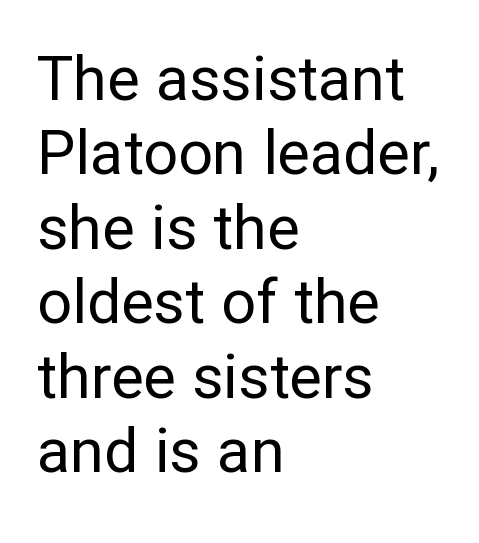
The image shows 61 px regular-weight sans-serif type, upright; set left-aligned, line spacing 1.22x, normal letter spacing, not underlined; low stroke contrast and a medium x-height.
